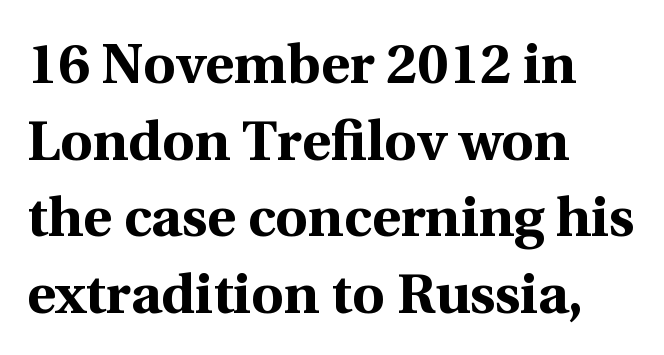
{"serif": "yes", "italic": "no", "bold": "yes", "weight": "bold", "width": "normal", "x_height": "medium", "monospaced": "no", "underline": "no", "align": "left", "line_spacing": "normal", "line_spacing_ratio": 1.37, "letter_spacing": "normal", "letter_spacing_em": 0.0, "glyph_px": 56}
